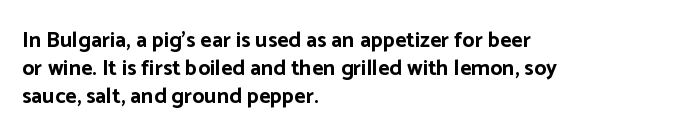
The passage is arranged the way most books set body copy — flush left. No word sits above an underline. Nobody touched the tracking dial on this one. Stroke thickness is high; the sample reads as a true bold.
